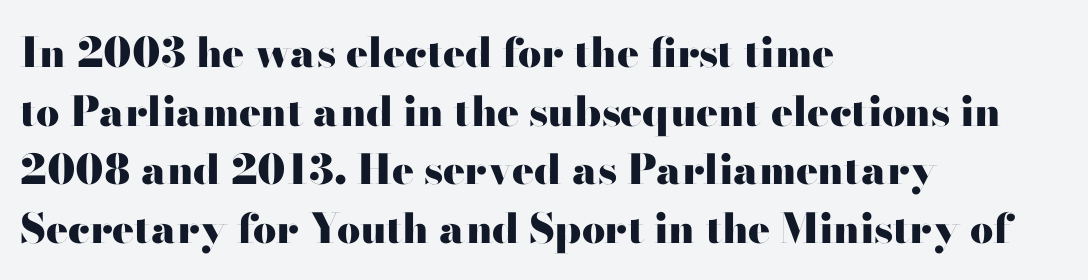
{"serif": "no", "italic": "no", "bold": "yes", "weight": "heavy", "width": "wide", "stroke_contrast": "high", "x_height": "small", "monospaced": "no", "underline": "no", "align": "left", "line_spacing": "normal", "line_spacing_ratio": 1.43, "letter_spacing": "normal", "letter_spacing_em": 0.0, "glyph_px": 41}
